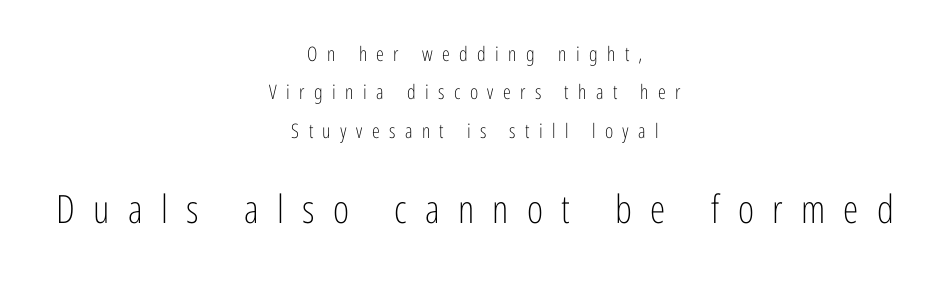
The image shows 39 px light, condensed sans-serif type, upright; set centered, loose line spacing (1.92x), unusually wide letter spacing (+0.47 em), not underlined; the second (bottom) block is 1.95x larger; low stroke contrast and a medium x-height.
